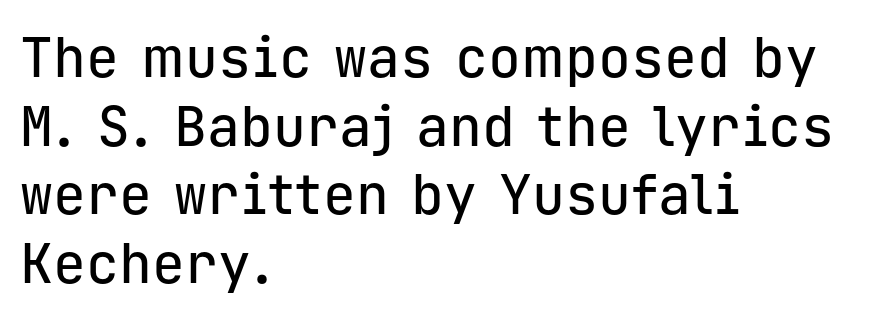
Q: Is the text italic (slanted)? A: No, it is upright.
Q: Is the typeface a serif or a sans-serif typeface? A: Sans-serif.
Q: Is the text underlined? A: No.
Q: How is the paragraph aligned? A: Left-aligned.
Q: Is the spacing between letters normal or unusually wide? A: Normal.
Q: Is the spacing between lines tight, normal or loose? A: Normal.
Q: Width (condensed, normal, or wide)? A: Normal.
Q: Stroke contrast? A: Low.
Q: x-height? A: Medium.
Q: Monospaced? A: Yes.
